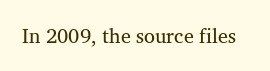
Q: Is the text bold? A: No.
Q: Is the text italic (slanted)? A: No, it is upright.
Q: Is the text underlined? A: No.
Q: Is the spacing between letters normal or unusually wide? A: Normal.
